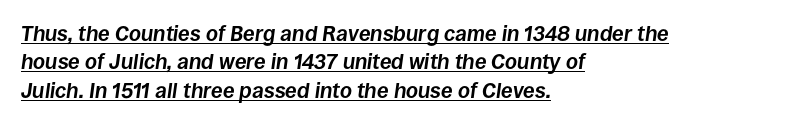
The image shows 21 px bold type, italic (leaning right); set left-aligned, normal line spacing (1.35x), normal letter spacing, underlined.
